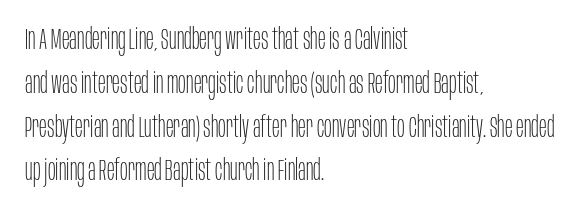
The image shows 29 px thin, condensed sans-serif type, upright; set left-aligned, normal line spacing (1.51x), normal letter spacing, not underlined; low stroke contrast and a large x-height.
